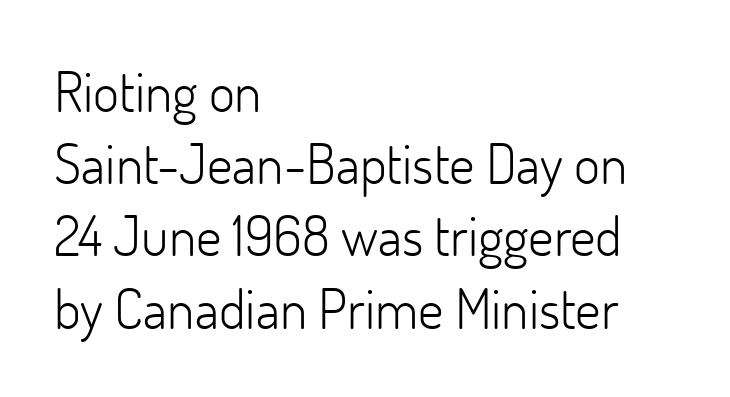
The image shows 56 px light sans-serif type, upright; set left-aligned, normal line spacing (1.29x), normal letter spacing, not underlined; low stroke contrast and a small x-height.
